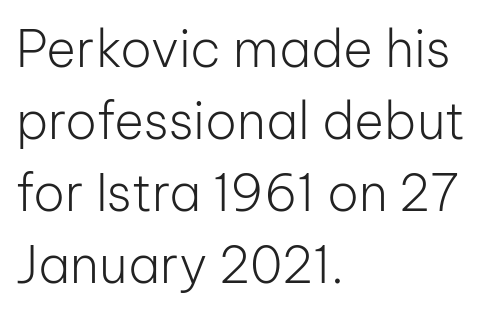
Q: Is the text bold? A: No.
Q: Is the text italic (slanted)? A: No, it is upright.
Q: Is the typeface a serif or a sans-serif typeface? A: Sans-serif.
Q: Is the text underlined? A: No.
Q: How is the paragraph aligned? A: Left-aligned.
Q: Is the spacing between letters normal or unusually wide? A: Normal.
Q: Is the spacing between lines tight, normal or loose? A: Normal.
Q: Width (condensed, normal, or wide)? A: Normal.
Q: Stroke contrast? A: Low.
Q: x-height? A: Medium.
Q: Monospaced? A: No.
